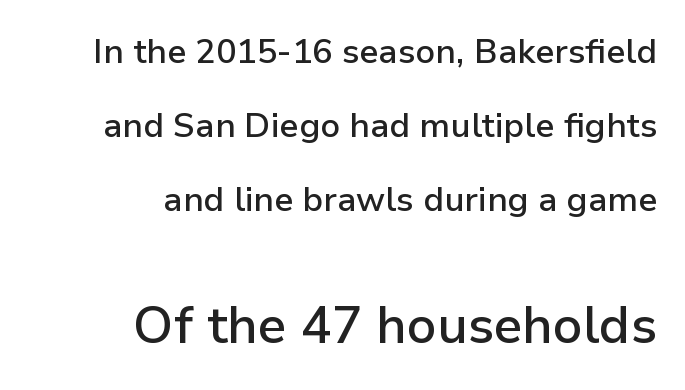
Vertical strokes here are truly vertical. The area under the type is left untouched. Is this a fixed-width face? No — the glyphs have proportional, varying widths. No extra tracking has been applied to these lines.
